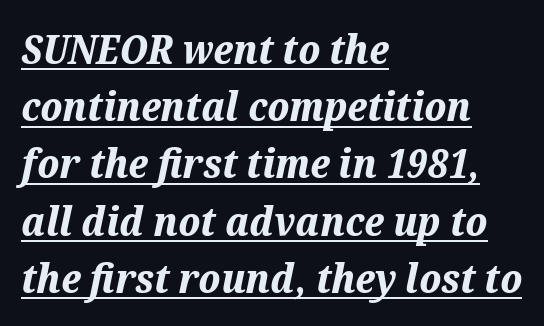
Q: Is the text bold? A: Yes.
Q: Is the text italic (slanted)? A: Yes, it leans right by about 12 degrees.
Q: Is the text underlined? A: Yes.
Q: How is the paragraph aligned? A: Left-aligned.
Q: Is the spacing between letters normal or unusually wide? A: Normal.
Q: Is the spacing between lines tight, normal or loose? A: Normal.
Q: Width (condensed, normal, or wide)? A: Normal.
Q: Stroke contrast? A: Medium.
Q: x-height? A: Medium.
Q: Monospaced? A: No.
